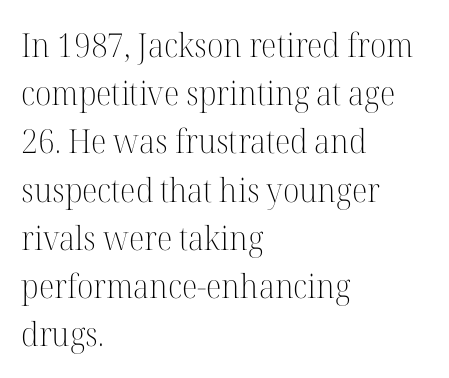
{"serif": "yes", "italic": "no", "bold": "no", "weight": "light", "width": "normal", "stroke_contrast": "high", "x_height": "medium", "monospaced": "no", "underline": "no", "align": "left", "line_spacing": "normal", "line_spacing_ratio": 1.46, "letter_spacing": "normal", "letter_spacing_em": 0.0, "glyph_px": 33}
